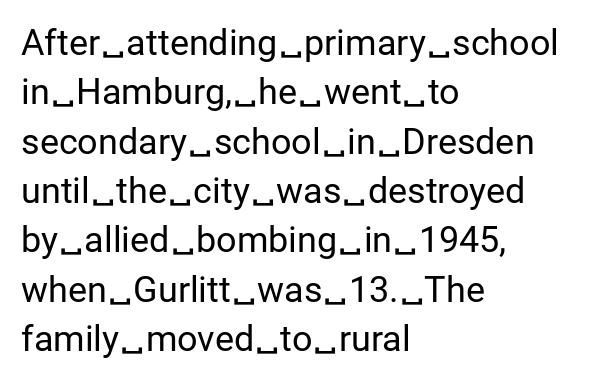
{"serif": "no", "italic": "no", "bold": "no", "weight": "regular", "width": "normal", "stroke_contrast": "low", "x_height": "medium", "monospaced": "no", "underline": "no", "align": "left", "line_spacing": "normal", "line_spacing_ratio": 1.37, "letter_spacing": "normal", "letter_spacing_em": 0.0, "glyph_px": 36}
